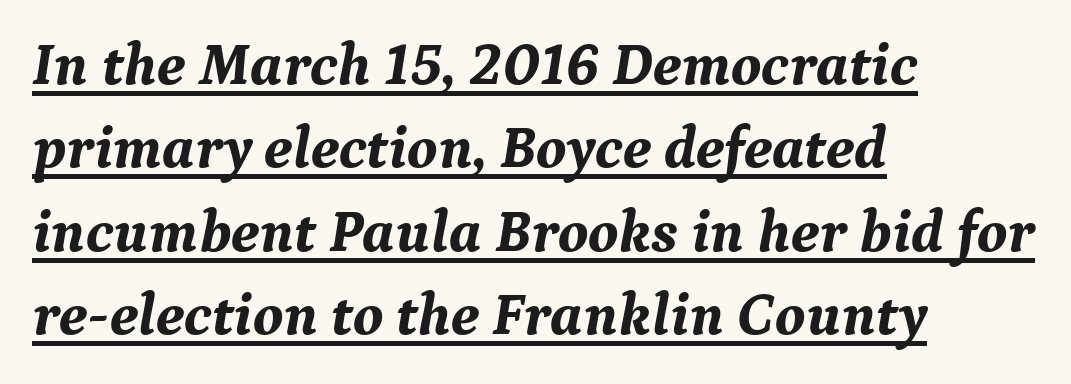
The image shows 60 px bold serif type, italic (leaning right); set left-aligned, normal line spacing (1.39x), normal letter spacing, underlined; medium stroke contrast and a medium x-height.
